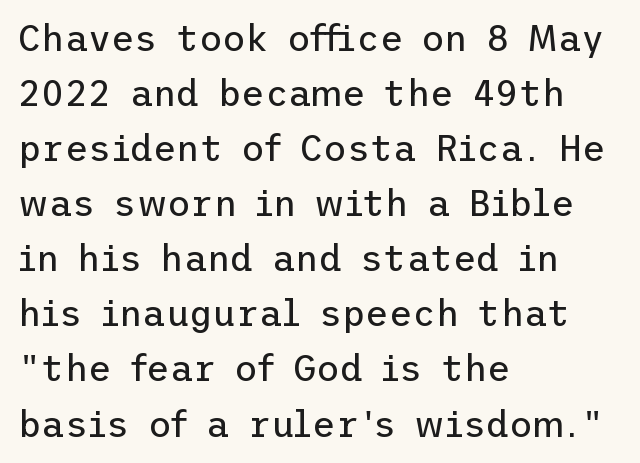
{"serif": "no", "italic": "no", "bold": "no", "weight": "regular", "width": "normal", "stroke_contrast": "low", "x_height": "medium", "underline": "no", "align": "left", "line_spacing": "normal", "line_spacing_ratio": 1.53, "letter_spacing": "normal", "letter_spacing_em": 0.0, "glyph_px": 36}
